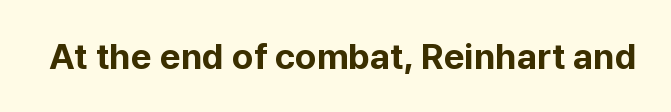
Q: Is the text bold? A: Yes.
Q: Is the text italic (slanted)? A: No, it is upright.
Q: Is the typeface a serif or a sans-serif typeface? A: Sans-serif.
Q: Is the text underlined? A: No.
Q: Is the spacing between letters normal or unusually wide? A: Normal.
Q: Width (condensed, normal, or wide)? A: Normal.
Q: Stroke contrast? A: Low.
Q: x-height? A: Medium.
Q: Monospaced? A: No.
